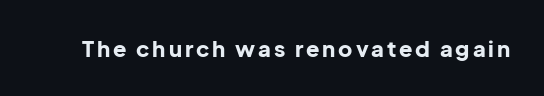
{"italic": "no", "bold": "yes", "underline": "no", "glyph_px": 22}
